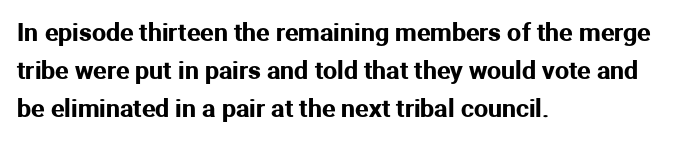
{"italic": "no", "underline": "no", "align": "left", "line_spacing": "normal", "line_spacing_ratio": 1.53, "letter_spacing": "normal", "letter_spacing_em": 0.0, "glyph_px": 25}
